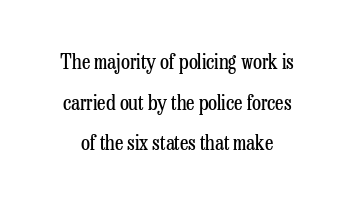
Q: Is the text bold? A: No.
Q: Is the text italic (slanted)? A: No, it is upright.
Q: Is the text underlined? A: No.
Q: How is the paragraph aligned? A: Centered.
Q: Is the spacing between letters normal or unusually wide? A: Normal.
Q: Is the spacing between lines tight, normal or loose? A: Loose.
